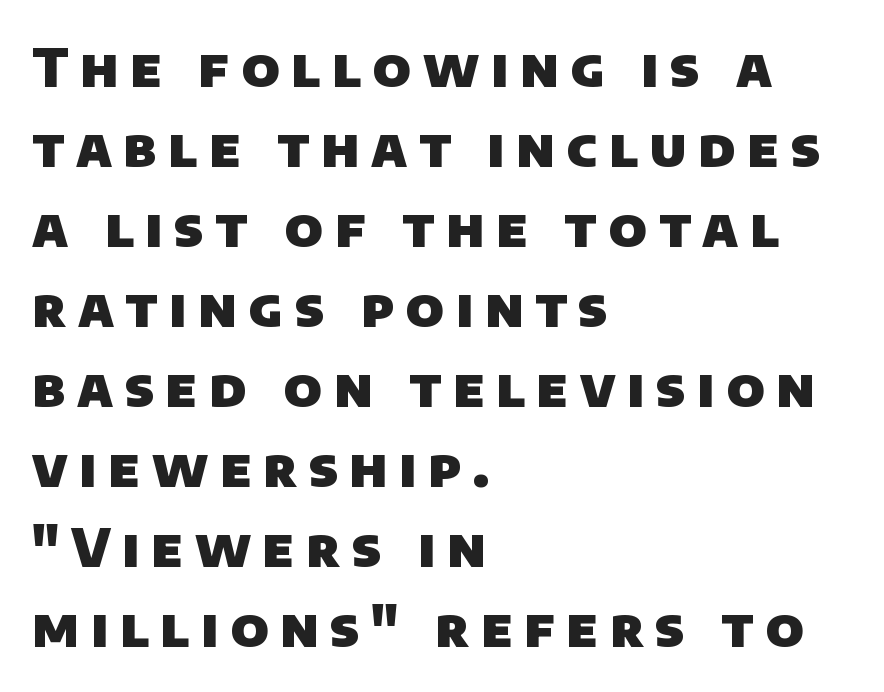
{"serif": "no", "bold": "yes", "weight": "heavy", "width": "normal", "stroke_contrast": "low", "x_height": "large", "monospaced": "no", "underline": "no", "align": "left", "line_spacing": "normal", "line_spacing_ratio": 1.51, "letter_spacing": "wide", "letter_spacing_em": 0.22, "glyph_px": 53}
